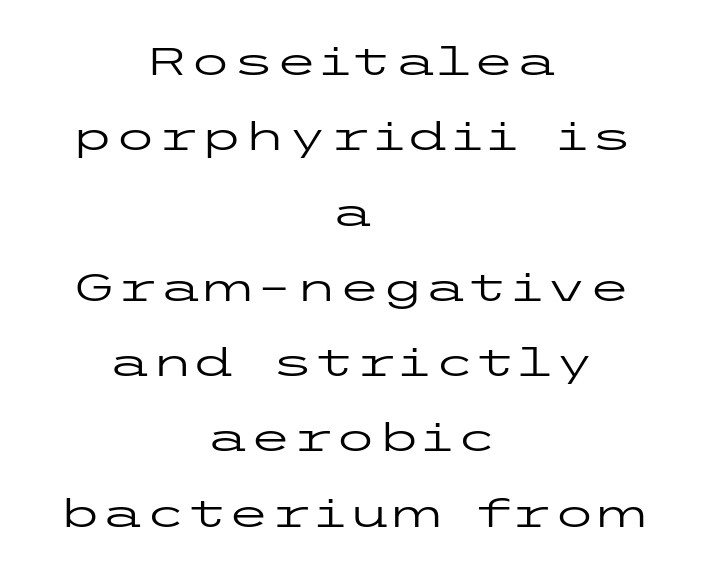
{"serif": "no", "italic": "no", "bold": "no", "weight": "regular", "width": "wide", "stroke_contrast": "low", "x_height": "medium", "underline": "no", "align": "center", "line_spacing": "loose", "line_spacing_ratio": 1.93, "letter_spacing": "normal", "letter_spacing_em": 0.0, "glyph_px": 39}
